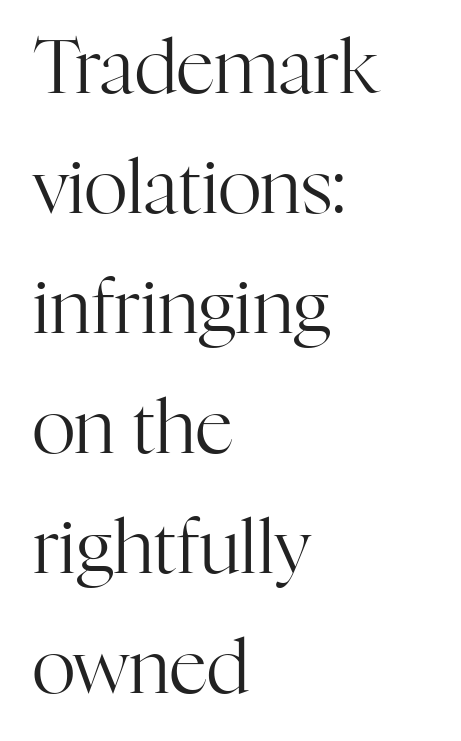
The strokes carry an ordinary text weight at most. Regular leading. Upright lettering throughout. Layout note: lines flush left.
